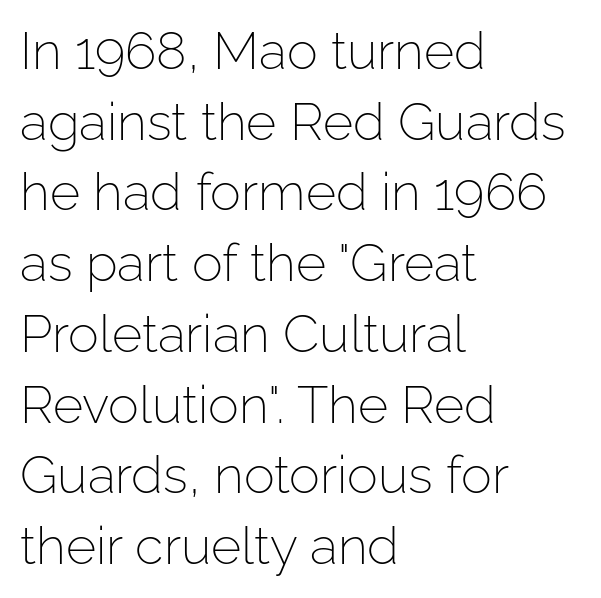
Q: Is the text bold? A: No.
Q: Is the text italic (slanted)? A: No, it is upright.
Q: Is the typeface a serif or a sans-serif typeface? A: Sans-serif.
Q: Is the text underlined? A: No.
Q: How is the paragraph aligned? A: Left-aligned.
Q: Is the spacing between letters normal or unusually wide? A: Normal.
Q: Is the spacing between lines tight, normal or loose? A: Normal.
Q: Width (condensed, normal, or wide)? A: Normal.
Q: Stroke contrast? A: Low.
Q: x-height? A: Medium.
Q: Monospaced? A: No.
